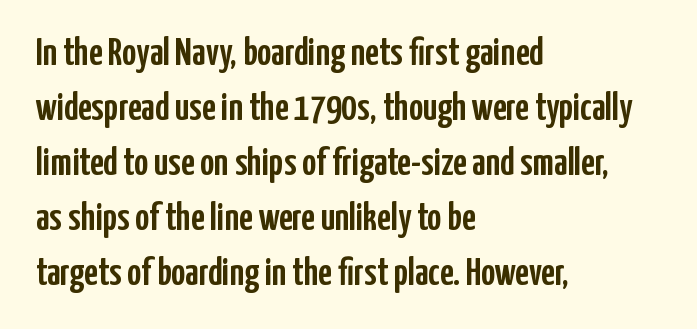
This block has exactly the height ordinary leading produces. Honestly, the letter spacing is just normal — you wouldn't notice it. Each row of text sits above clean, open space. This rendering employs a face without finishing strokes, i.e., a sans-serif.
